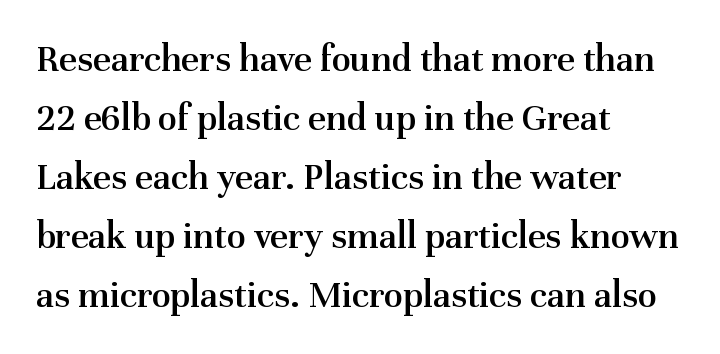
{"serif": "yes", "italic": "no", "bold": "semi", "weight": "semibold", "width": "normal", "stroke_contrast": "medium", "x_height": "medium", "monospaced": "no", "underline": "no", "align": "left", "line_spacing": "normal", "line_spacing_ratio": 1.51, "letter_spacing": "normal", "letter_spacing_em": 0.0, "glyph_px": 39}
